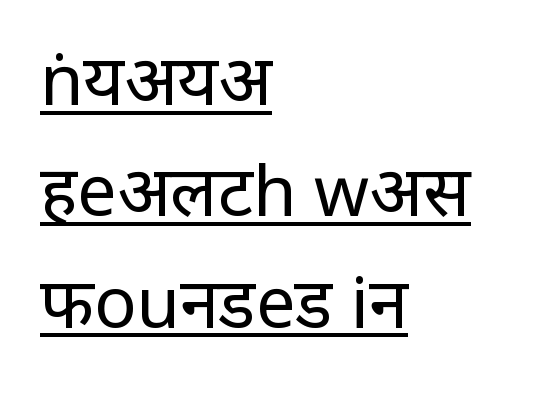
Vertical strokes here are truly vertical. The horizontal fit of the characters is conventional and even. Which margin do the lines hug? The left one — the right edge is uneven. The characters are drawn with everyday or finer stroke widths. The font family rendered here belongs to the sans-serif group.
